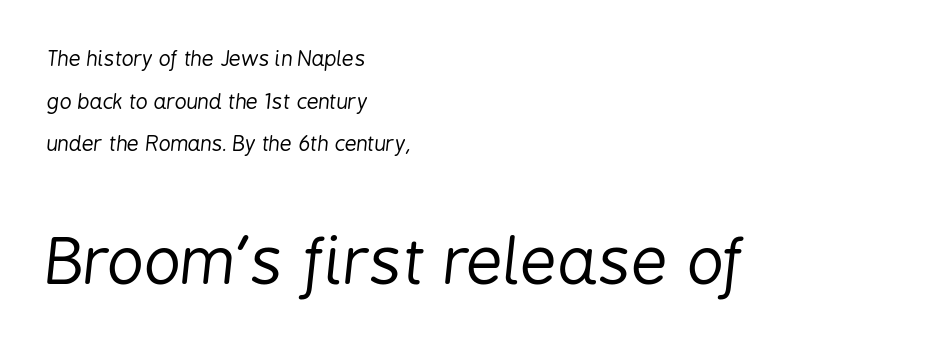
Think of a printed novel: that variable character pitch is what you see here. Spacing between characters is what you'd get straight out of the box. A typesetter would call this leading open, well beyond the default. Layout note: lines flush left. The specimen reads as italic at a glance.
